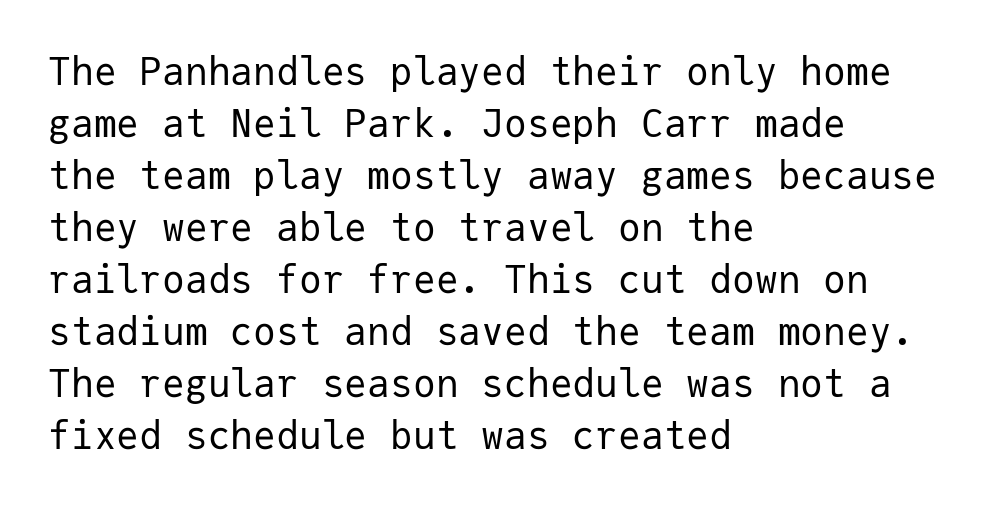
Short and long lines alike share a common starting point at left. Descenders hang freely into open space. Baseline-to-baseline distance is the conventional proportion of letter height. Compared with a typical body face, this is equally light or lighter still.
